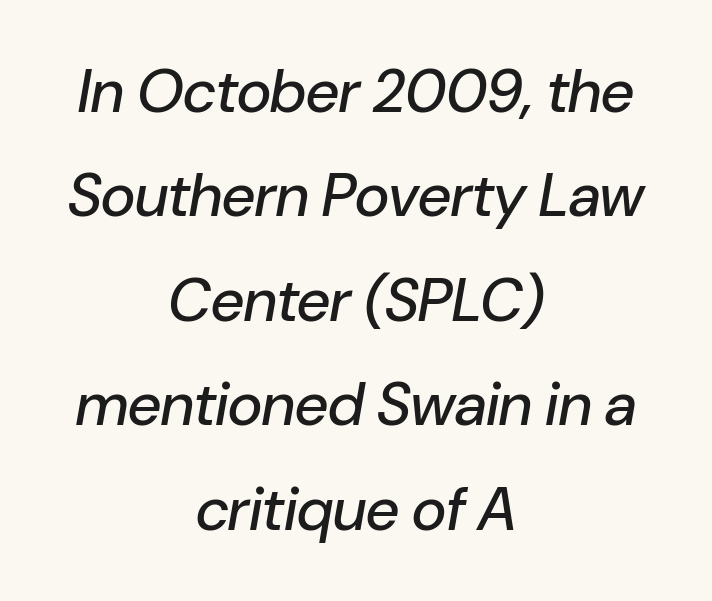
{"italic": "yes", "lean": "right", "slant_degrees": 10, "width": "normal", "stroke_contrast": "low", "x_height": "medium", "monospaced": "no", "underline": "no", "align": "center", "line_spacing_ratio": 1.74, "letter_spacing": "normal", "letter_spacing_em": 0.0, "glyph_px": 60}
